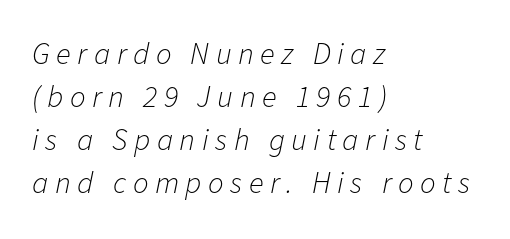
Q: Is the text bold? A: No.
Q: Is the text italic (slanted)? A: Yes, it leans right by about 11 degrees.
Q: Is the text underlined? A: No.
Q: How is the paragraph aligned? A: Left-aligned.
Q: Is the spacing between letters normal or unusually wide? A: Unusually wide.
Q: Is the spacing between lines tight, normal or loose? A: Normal.
Q: Width (condensed, normal, or wide)? A: Normal.
Q: Stroke contrast? A: Low.
Q: x-height? A: Medium.
Q: Monospaced? A: No.
